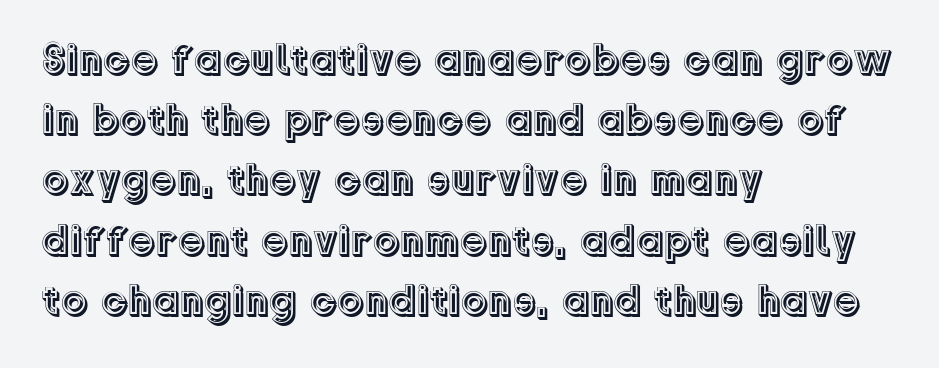
Honestly, the letter spacing is just normal — you wouldn't notice it. The space between consecutive lines is moderate. Does the copy run flush right? No — it runs flush left. The letters advance in unequal steps, a hallmark of proportional type.
